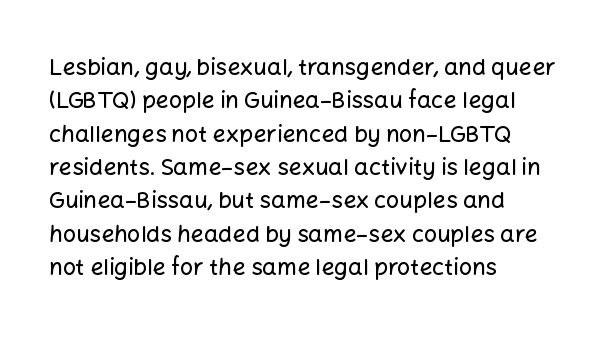
Q: Is the text italic (slanted)? A: No, it is upright.
Q: Is the text underlined? A: No.
Q: How is the paragraph aligned? A: Left-aligned.
Q: Is the spacing between letters normal or unusually wide? A: Normal.
Q: Is the spacing between lines tight, normal or loose? A: Normal.
